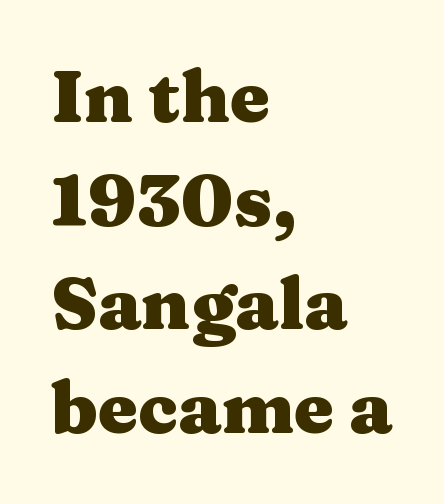
Q: Is the text bold? A: Yes.
Q: Is the text italic (slanted)? A: No, it is upright.
Q: Is the typeface a serif or a sans-serif typeface? A: Serif.
Q: Is the text underlined? A: No.
Q: How is the paragraph aligned? A: Left-aligned.
Q: Is the spacing between letters normal or unusually wide? A: Normal.
Q: Is the spacing between lines tight, normal or loose? A: Normal.
Q: Width (condensed, normal, or wide)? A: Wide.
Q: Stroke contrast? A: Medium.
Q: x-height? A: Medium.
Q: Monospaced? A: No.
